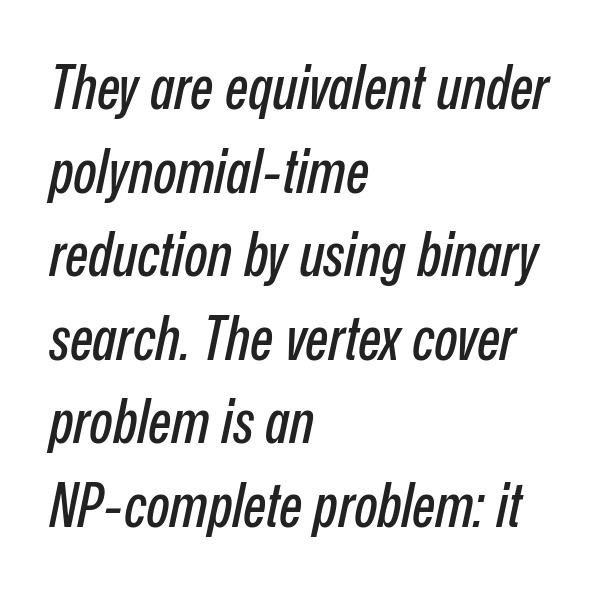
Nobody drew a line under any word here. The axis of the letterforms is tilted away from vertical. Tracking here is standard; glyphs follow each other at the usual distance. Honestly, the row spacing looks completely unremarkable.
